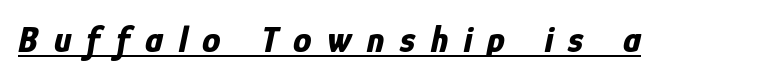
Q: Is the text bold? A: Yes.
Q: Is the text italic (slanted)? A: Yes, it leans right by about 12 degrees.
Q: Is the text underlined? A: Yes.
Q: Is the spacing between letters normal or unusually wide? A: Unusually wide.
Q: Width (condensed, normal, or wide)? A: Condensed.
Q: Stroke contrast? A: Low.
Q: x-height? A: Medium.
Q: Monospaced? A: No.
